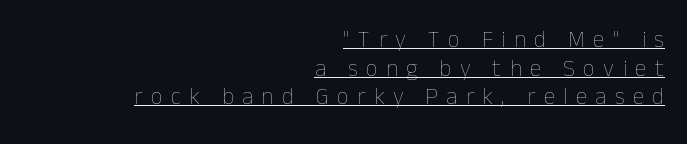
The image shows 23 px text type, upright; set right-aligned, normal line spacing (1.25x), unusually wide letter spacing (+0.37 em), underlined.
